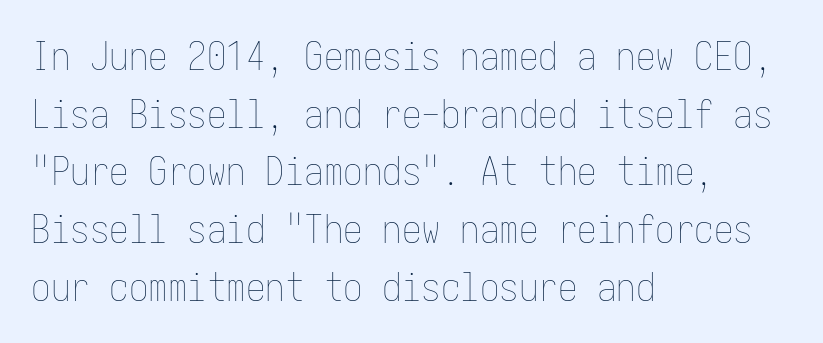
The image shows 39 px thin, condensed type, upright; set left-aligned, normal line spacing (1.48x), normal letter spacing, not underlined; low stroke contrast and a medium x-height.
